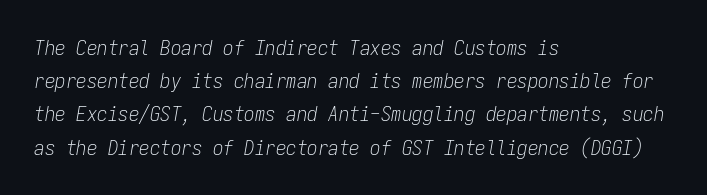
The image shows 21 px text type, italic (leaning right); set left-aligned, normal line spacing (1.58x), normal letter spacing, not underlined.
